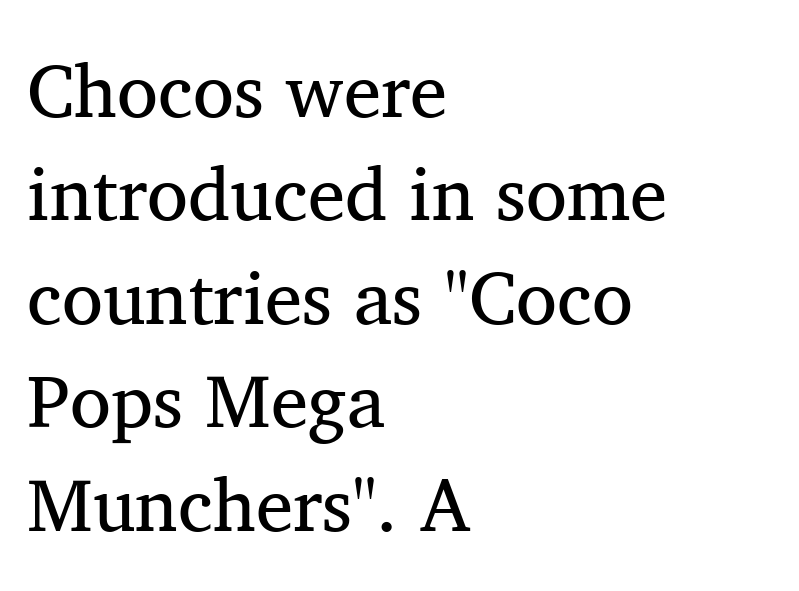
Q: Is the text bold? A: No.
Q: Is the text italic (slanted)? A: No, it is upright.
Q: Is the typeface a serif or a sans-serif typeface? A: Serif.
Q: Is the text underlined? A: No.
Q: How is the paragraph aligned? A: Left-aligned.
Q: Is the spacing between letters normal or unusually wide? A: Normal.
Q: Is the spacing between lines tight, normal or loose? A: Normal.
Q: Width (condensed, normal, or wide)? A: Normal.
Q: Stroke contrast? A: Medium.
Q: x-height? A: Medium.
Q: Monospaced? A: No.
